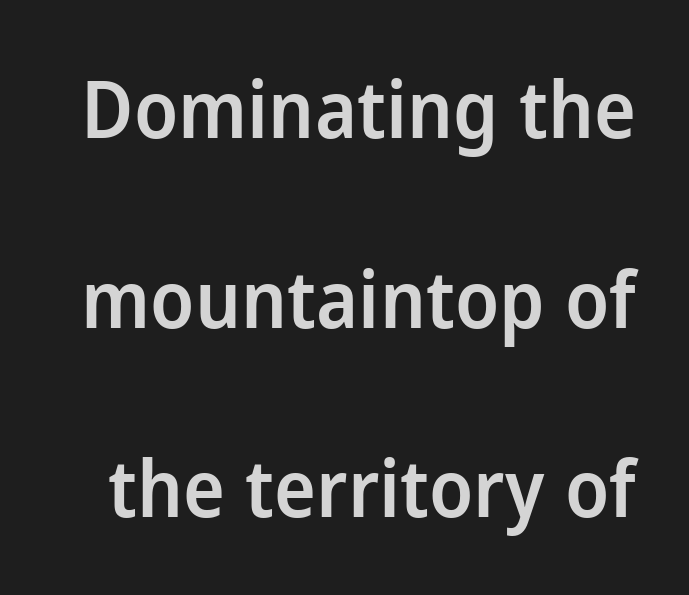
Ordinary non-slanted type is in use. Looks like regular typesetting: each glyph gets only the width it needs. Descenders are the only things crossing below the line. No feet cap the strokes, marking this as sans-serif type. Airy leading. The letters sit at their default tracking, neither squeezed nor spread.
